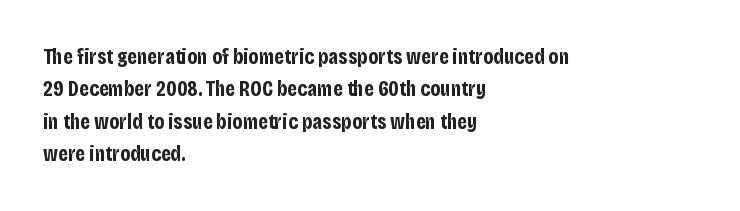
Q: Is the text bold? A: Yes.
Q: Is the text italic (slanted)? A: No, it is upright.
Q: Is the text underlined? A: No.
Q: How is the paragraph aligned? A: Left-aligned.
Q: Is the spacing between letters normal or unusually wide? A: Normal.
Q: Is the spacing between lines tight, normal or loose? A: Normal.
